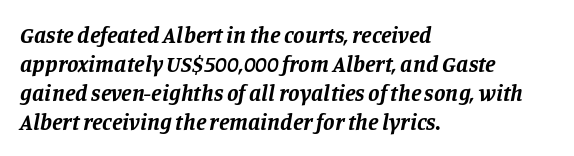
The image shows 23 px bold type, italic (leaning right); set left-aligned, normal line spacing (1.26x), normal letter spacing, not underlined.
